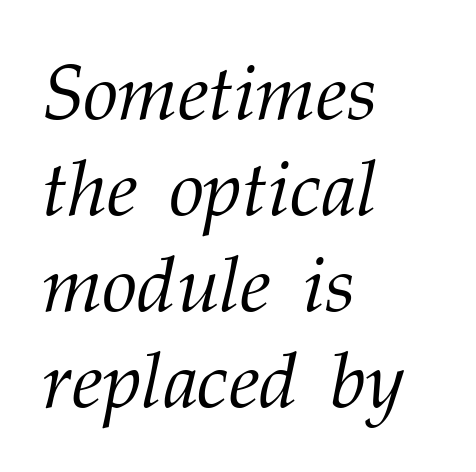
The image shows 80 px light serif type, italic (leaning right); set left-aligned, line spacing 1.2x, normal letter spacing, not underlined; medium stroke contrast and a medium x-height.
